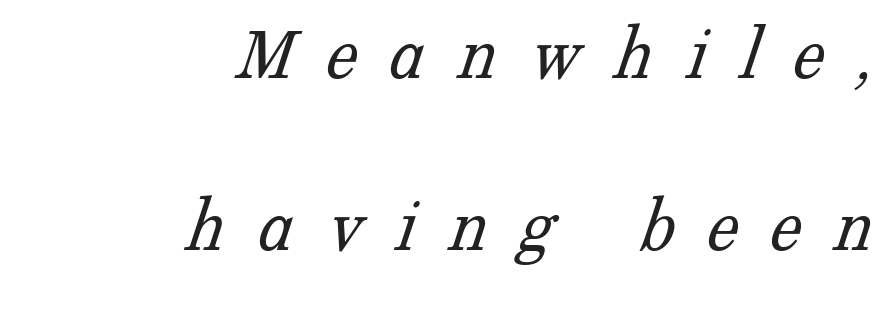
The image shows 80 px light serif type; set right-aligned, loose line spacing (2.15x), unusually wide letter spacing (+0.41 em), not underlined; low stroke contrast and a medium x-height.
